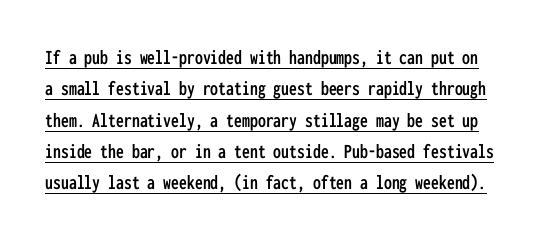
Q: Is the text italic (slanted)? A: No, it is upright.
Q: Is the text underlined? A: Yes.
Q: Is the spacing between letters normal or unusually wide? A: Normal.
Q: Is the spacing between lines tight, normal or loose? A: Normal.
